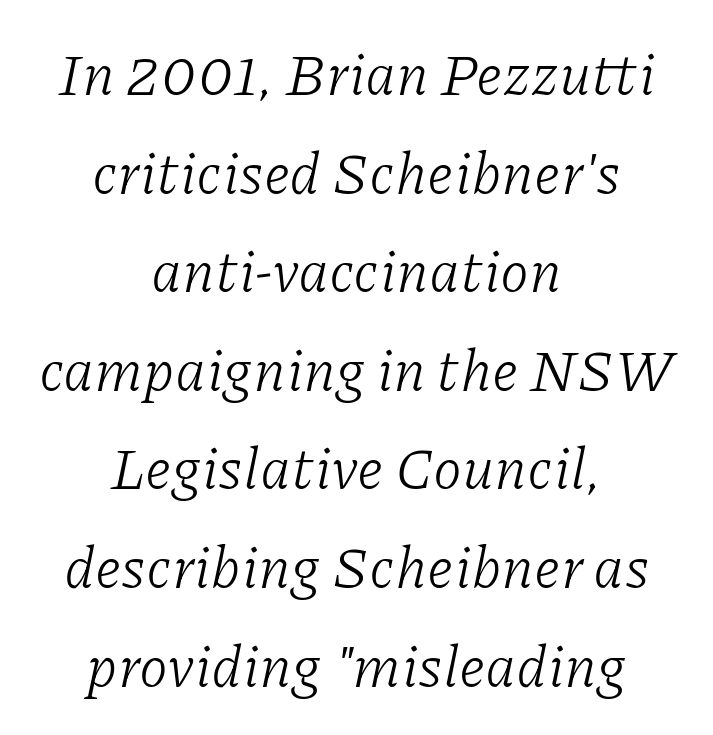
Q: Is the text bold? A: No.
Q: Is the text italic (slanted)? A: Yes, it leans right by about 11 degrees.
Q: Is the typeface a serif or a sans-serif typeface? A: Serif.
Q: Is the text underlined? A: No.
Q: How is the paragraph aligned? A: Centered.
Q: Is the spacing between letters normal or unusually wide? A: Normal.
Q: Is the spacing between lines tight, normal or loose? A: Normal.
Q: Width (condensed, normal, or wide)? A: Normal.
Q: Stroke contrast? A: Low.
Q: x-height? A: Medium.
Q: Monospaced? A: No.
